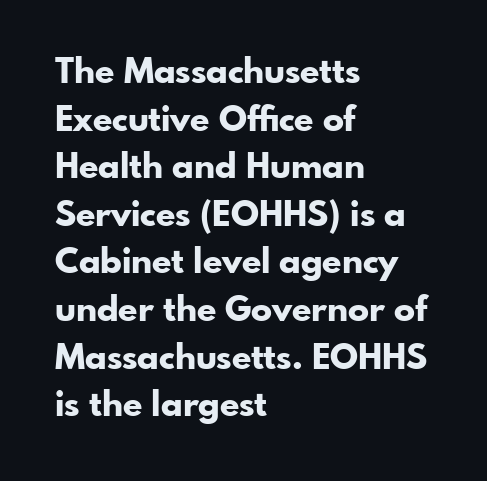
Q: Is the text bold? A: Yes.
Q: Is the text italic (slanted)? A: No, it is upright.
Q: Is the typeface a serif or a sans-serif typeface? A: Sans-serif.
Q: Is the text underlined? A: No.
Q: How is the paragraph aligned? A: Left-aligned.
Q: Is the spacing between letters normal or unusually wide? A: Normal.
Q: Is the spacing between lines tight, normal or loose? A: Normal.
Q: Width (condensed, normal, or wide)? A: Normal.
Q: Stroke contrast? A: Low.
Q: x-height? A: Small.
Q: Monospaced? A: No.
